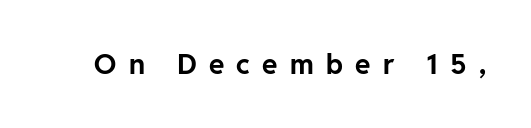
The image shows 28 px bold sans-serif type, upright; set unusually wide letter spacing (+0.44 em), not underlined; low stroke contrast and a medium x-height.
